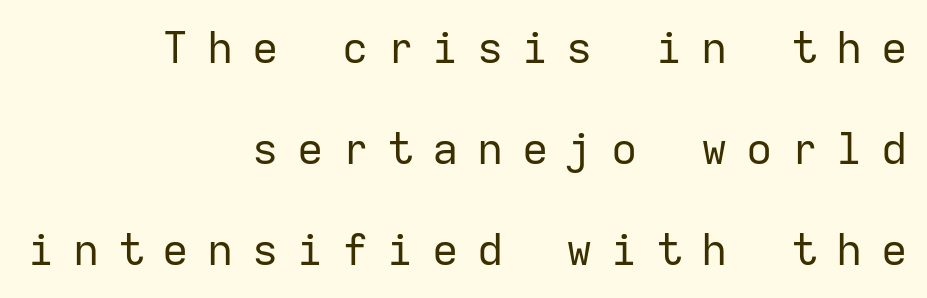
Q: Is the text bold? A: No.
Q: Is the text italic (slanted)? A: No, it is upright.
Q: Is the typeface a serif or a sans-serif typeface? A: Sans-serif.
Q: Is the text underlined? A: No.
Q: How is the paragraph aligned? A: Right-aligned.
Q: Is the spacing between letters normal or unusually wide? A: Unusually wide.
Q: Is the spacing between lines tight, normal or loose? A: Loose.
Q: Width (condensed, normal, or wide)? A: Normal.
Q: Stroke contrast? A: Low.
Q: x-height? A: Medium.
Q: Monospaced? A: Yes.
